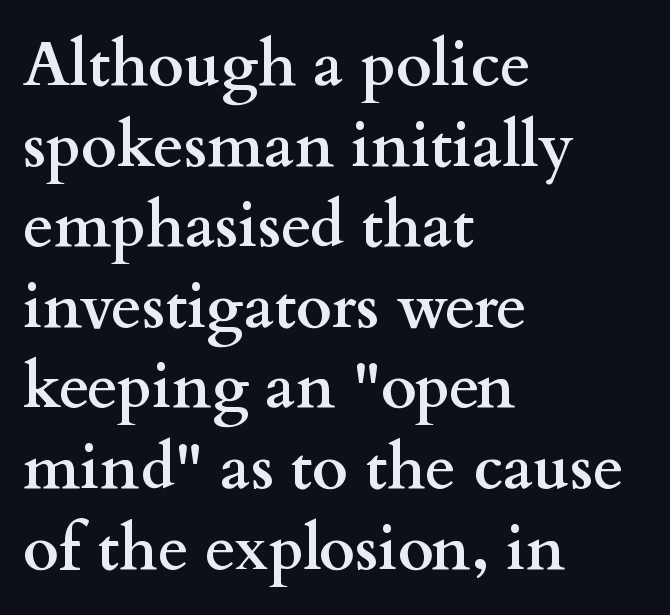
{"serif": "yes", "italic": "no", "bold": "yes", "weight": "semibold", "width": "wide", "stroke_contrast": "medium", "x_height": "small", "monospaced": "no", "underline": "no", "align": "left", "line_spacing": "normal", "line_spacing_ratio": 1.3, "letter_spacing": "normal", "letter_spacing_em": 0.0, "glyph_px": 62}
